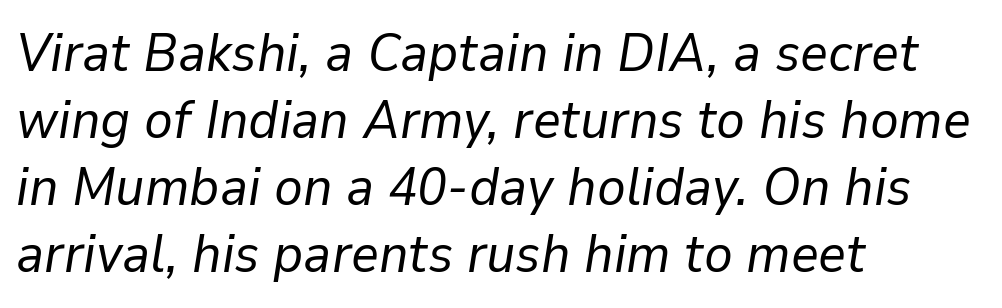
The image shows 54 px regular-weight type, italic (leaning right); set left-aligned, line spacing 1.24x, normal letter spacing, not underlined; low stroke contrast and a medium x-height.
